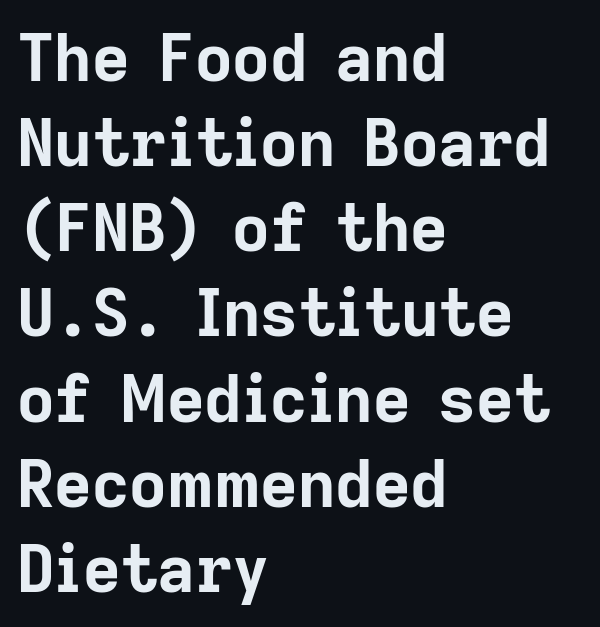
Q: Is the text bold? A: Yes.
Q: Is the text italic (slanted)? A: No, it is upright.
Q: Is the typeface a serif or a sans-serif typeface? A: Sans-serif.
Q: Is the text underlined? A: No.
Q: How is the paragraph aligned? A: Left-aligned.
Q: Is the spacing between letters normal or unusually wide? A: Normal.
Q: Is the spacing between lines tight, normal or loose? A: Normal.
Q: Width (condensed, normal, or wide)? A: Normal.
Q: Stroke contrast? A: Low.
Q: x-height? A: Medium.
Q: Monospaced? A: No.
